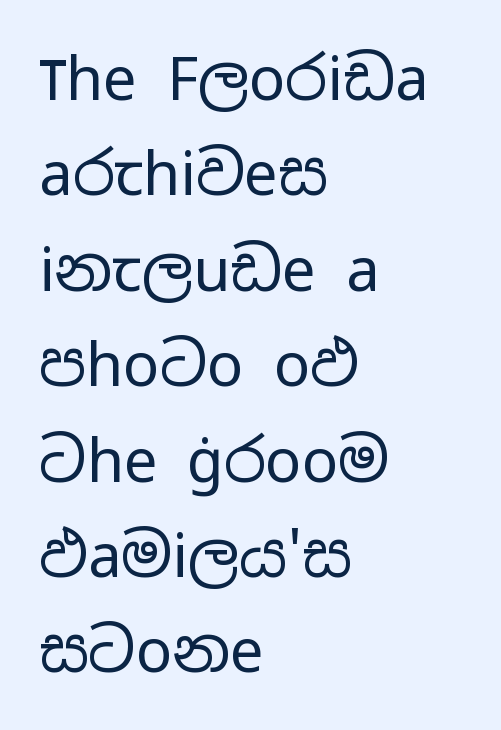
{"serif": "no", "italic": "no", "bold": "no", "weight": "regular", "width": "wide", "stroke_contrast": "low", "x_height": "medium", "monospaced": "no", "underline": "no", "align": "left", "line_spacing": "normal", "line_spacing_ratio": 1.59, "letter_spacing": "normal", "letter_spacing_em": 0.0, "glyph_px": 60}
